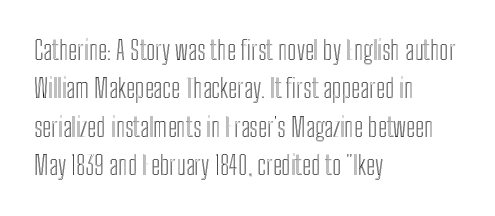
The image shows 26 px text type, upright; set left-aligned, normal line spacing (1.48x), normal letter spacing, not underlined.
